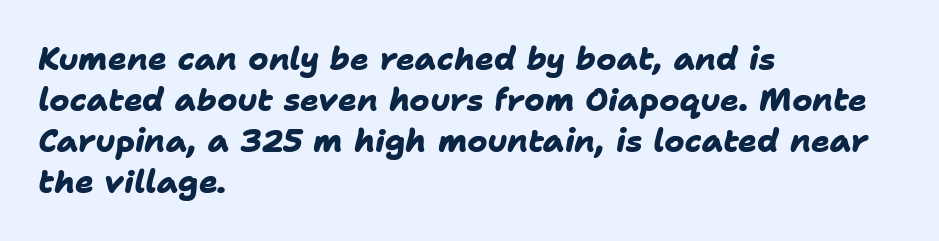
{"serif": "no", "bold": "yes", "weight": "heavy", "width": "normal", "stroke_contrast": "low", "x_height": "medium", "monospaced": "no", "underline": "no", "align": "left", "line_spacing": "normal", "line_spacing_ratio": 1.32, "letter_spacing": "normal", "letter_spacing_em": 0.0, "glyph_px": 31}
